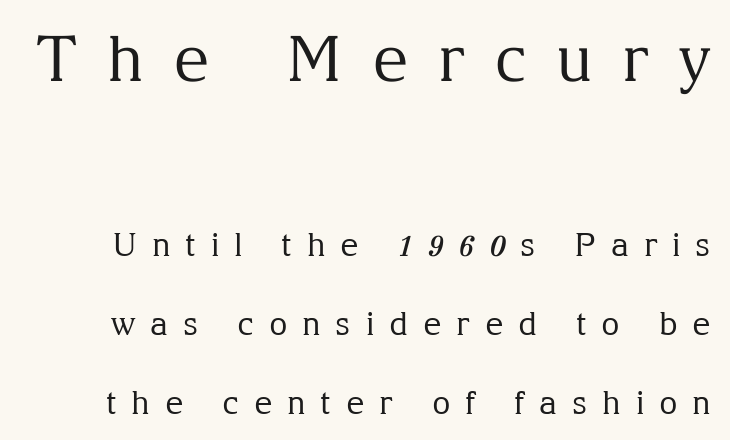
The image shows 63 px regular-weight serif type, upright; set loose line spacing (2.46x), unusually wide letter spacing (+0.46 em), not underlined; the first (top) block is 1.97x larger; medium stroke contrast and a medium x-height.
